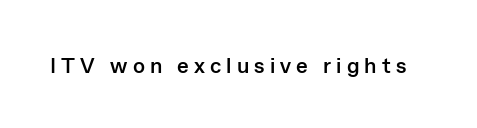
{"italic": "no", "bold": "yes", "underline": "no", "letter_spacing": "wide", "letter_spacing_em": 0.23, "glyph_px": 22}
